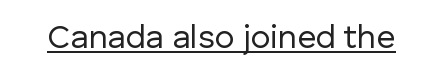
{"serif": "no", "italic": "no", "bold": "no", "weight": "regular", "width": "normal", "stroke_contrast": "low", "x_height": "medium", "monospaced": "no", "underline": "yes", "letter_spacing": "normal", "letter_spacing_em": 0.0, "glyph_px": 33}
